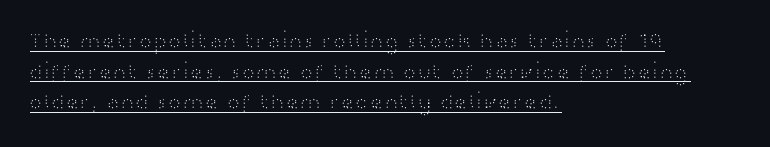
The font is comparable to plain body text, perhaps lighter. A baseline rule has been typeset under these characters. A classic flush-left, rag-right setting is used for this passage. A normal amount of white space separates one row of letters from the next. Students, note that the glyphs here touch the page at normal intervals. Italic: no, the glyphs are upright roman.
